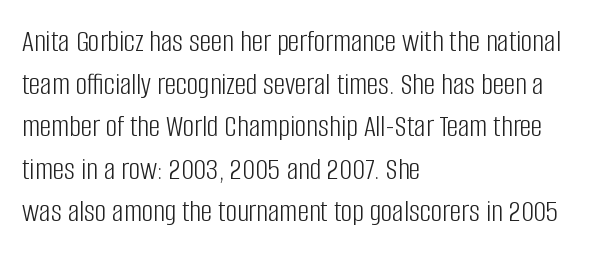
{"serif": "no", "italic": "no", "bold": "no", "weight": "light", "width": "condensed", "stroke_contrast": "low", "x_height": "large", "monospaced": "no", "underline": "no", "align": "left", "line_spacing": "normal", "line_spacing_ratio": 1.33, "letter_spacing": "normal", "letter_spacing_em": 0.0, "glyph_px": 32}
